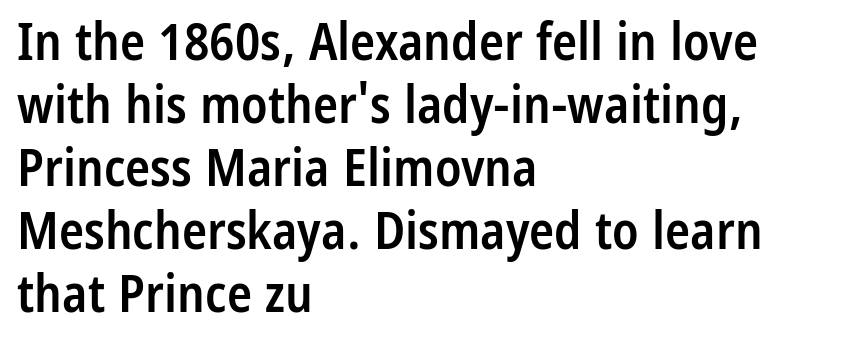
{"serif": "no", "italic": "no", "bold": "semi", "weight": "semibold", "width": "condensed", "stroke_contrast": "low", "x_height": "medium", "monospaced": "no", "underline": "no", "align": "left", "line_spacing_ratio": 1.21, "letter_spacing": "normal", "letter_spacing_em": 0.0, "glyph_px": 52}
